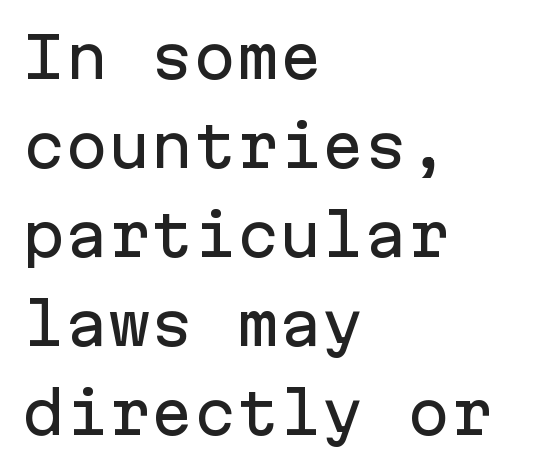
Nobody drew a line under any word here. Is this a fixed-width face? Yes — each glyph sits in an identical cell. The paragraph has a hard left edge and a soft right edge. The lines sit at an ordinary, default distance from one another. The face used here is a sans, in the tradition of grotesques and geometrics.
